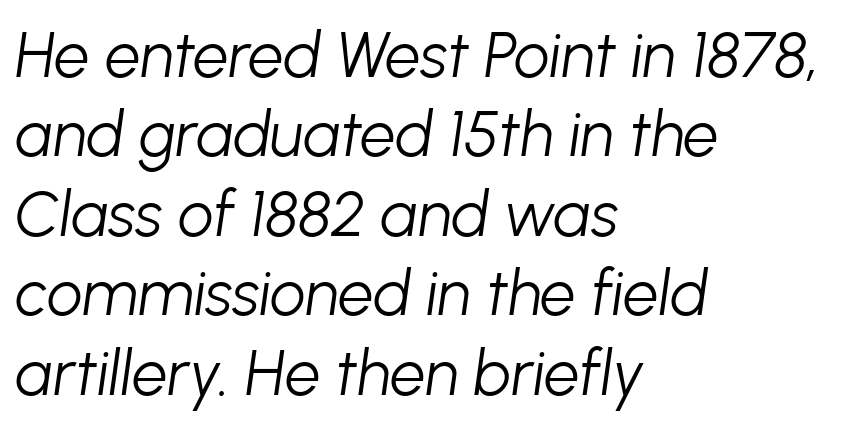
{"italic": "yes", "lean": "right", "slant_degrees": 8, "bold": "no", "weight": "light", "width": "normal", "stroke_contrast": "low", "x_height": "medium", "monospaced": "no", "underline": "no", "align": "left", "line_spacing": "normal", "line_spacing_ratio": 1.26, "letter_spacing": "normal", "letter_spacing_em": 0.0, "glyph_px": 63}
